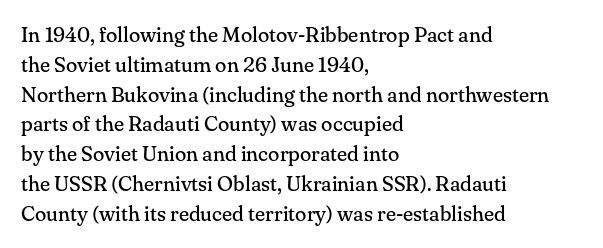
{"italic": "no", "bold": "no", "underline": "no", "align": "left", "line_spacing": "normal", "line_spacing_ratio": 1.42, "letter_spacing": "normal", "letter_spacing_em": 0.0, "glyph_px": 21}
